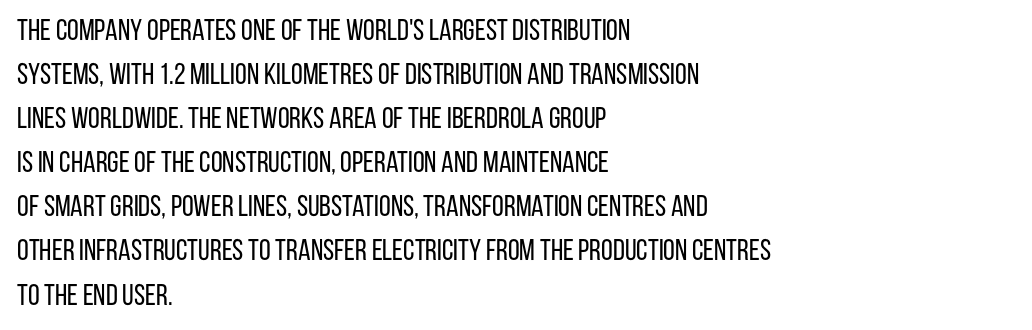
The image shows 30 px regular-weight, condensed sans-serif type, upright; set left-aligned, normal line spacing (1.47x), normal letter spacing, not underlined; low stroke contrast and a large x-height.
